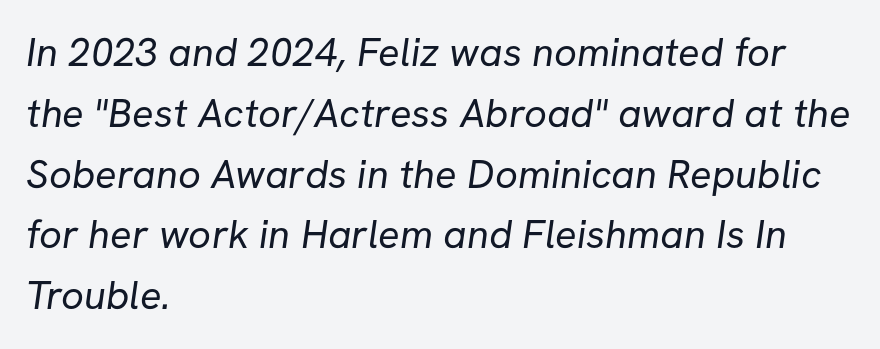
{"serif": "no", "bold": "no", "weight": "regular", "width": "normal", "stroke_contrast": "low", "x_height": "medium", "monospaced": "no", "underline": "no", "align": "left", "line_spacing": "normal", "line_spacing_ratio": 1.52, "letter_spacing": "normal", "letter_spacing_em": 0.0, "glyph_px": 40}
